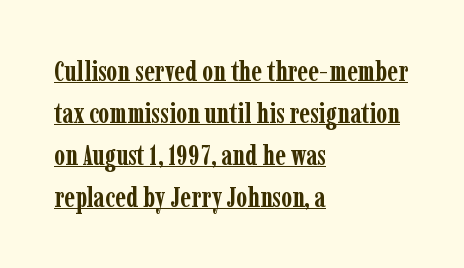
The vertical gap from one line to the next is medium. The passage shown is underscored from start to finish. Does the lettering tilt? It doesn't — this is upright. Proportional: the letters do not fall into vertical columns. The glyphs have the mass of a bold cut.
